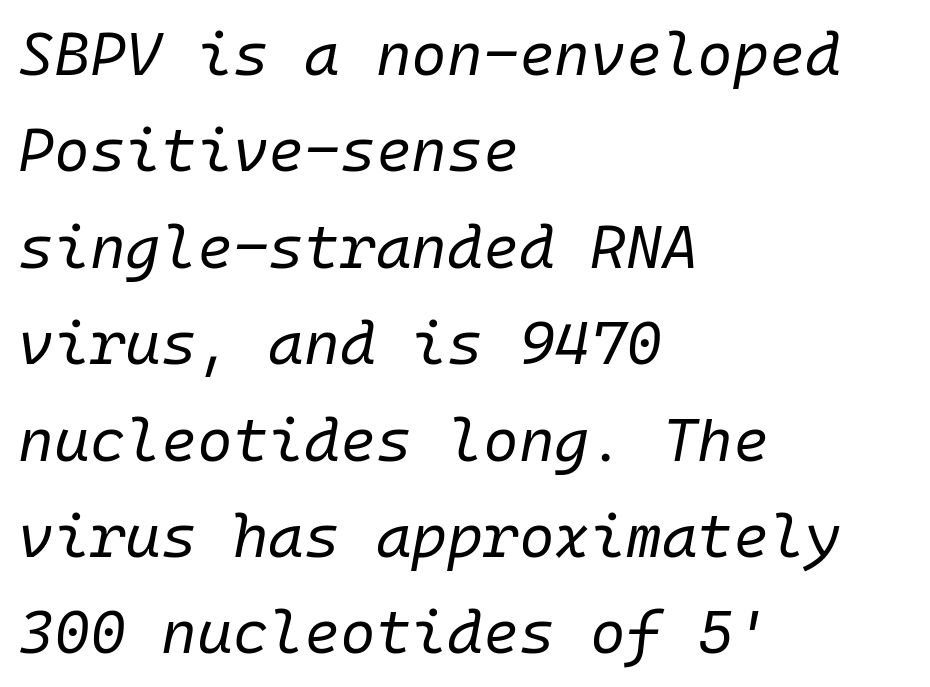
The image shows 61 px regular-weight type, italic (leaning right), monospaced; set left-aligned, normal line spacing (1.58x), normal letter spacing, not underlined; low stroke contrast and a medium x-height.
